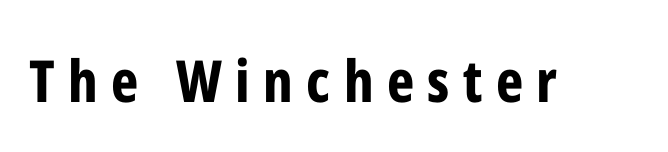
Q: Is the text bold? A: Yes.
Q: Is the text italic (slanted)? A: No, it is upright.
Q: Is the typeface a serif or a sans-serif typeface? A: Sans-serif.
Q: Is the text underlined? A: No.
Q: Is the spacing between letters normal or unusually wide? A: Unusually wide.
Q: Width (condensed, normal, or wide)? A: Condensed.
Q: Stroke contrast? A: Low.
Q: x-height? A: Medium.
Q: Monospaced? A: No.
